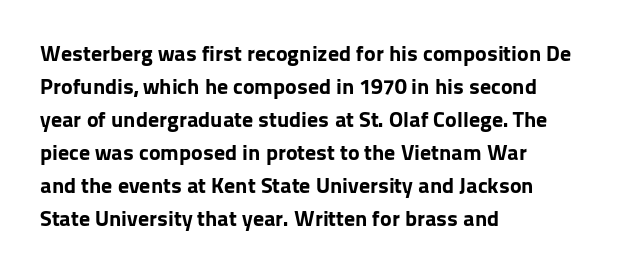
The image shows 22 px bold type, upright; set left-aligned, normal line spacing (1.5x), normal letter spacing, not underlined.
